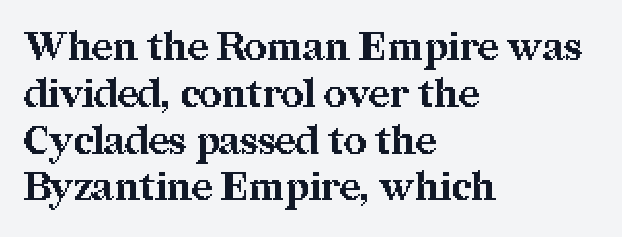
The image shows 39 px bold serif type, upright; set left-aligned, line spacing 1.2x, normal letter spacing, not underlined; medium stroke contrast and a medium x-height.
